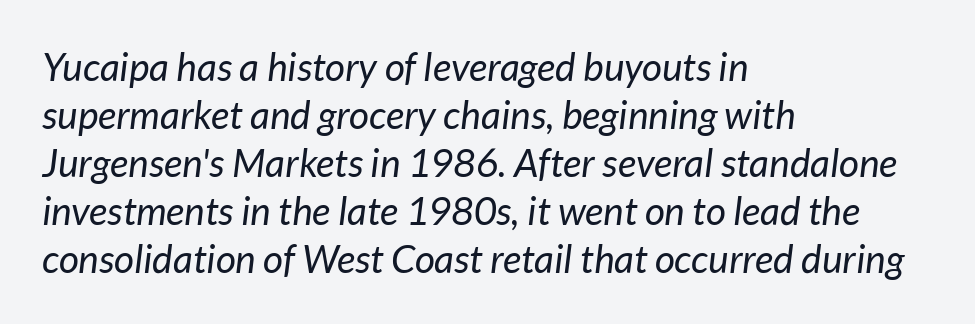
The image shows 39 px regular-weight type, italic (leaning right); set left-aligned, line spacing 1.23x, normal letter spacing, not underlined; low stroke contrast and a medium x-height.
